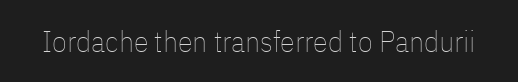
{"italic": "no", "bold": "no", "weight": "thin", "width": "condensed", "stroke_contrast": "low", "x_height": "medium", "monospaced": "no", "underline": "no", "letter_spacing": "normal", "letter_spacing_em": 0.0, "glyph_px": 30}
